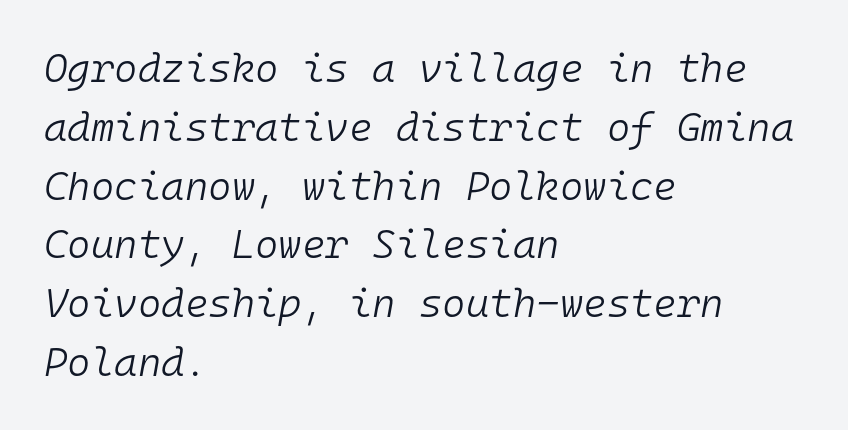
Q: Is the text bold? A: No.
Q: Is the text italic (slanted)? A: Yes, it leans right by about 10 degrees.
Q: Is the text underlined? A: No.
Q: How is the paragraph aligned? A: Left-aligned.
Q: Is the spacing between letters normal or unusually wide? A: Normal.
Q: Is the spacing between lines tight, normal or loose? A: Normal.
Q: Width (condensed, normal, or wide)? A: Normal.
Q: Stroke contrast? A: Low.
Q: x-height? A: Medium.
Q: Monospaced? A: Yes.
